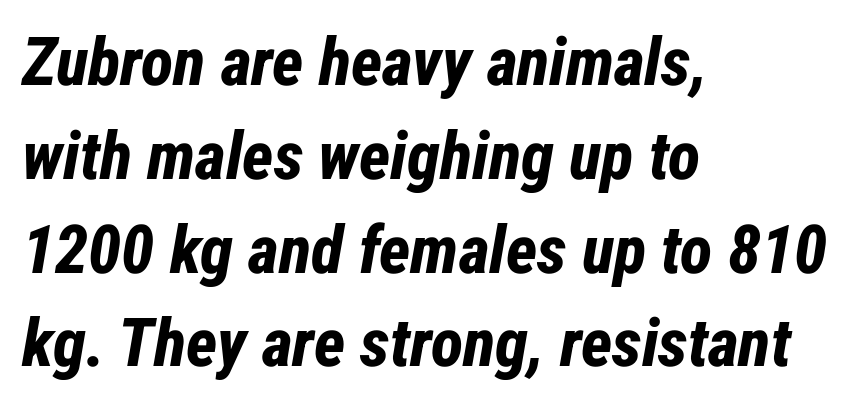
Look at the stroke-to-counter ratio: heavy, a bold. These lines are rendered in a variable-pitch font. These lines are set flush left with a ragged right edge. The letterforms sit shoulder to shoulder at normal distance.
